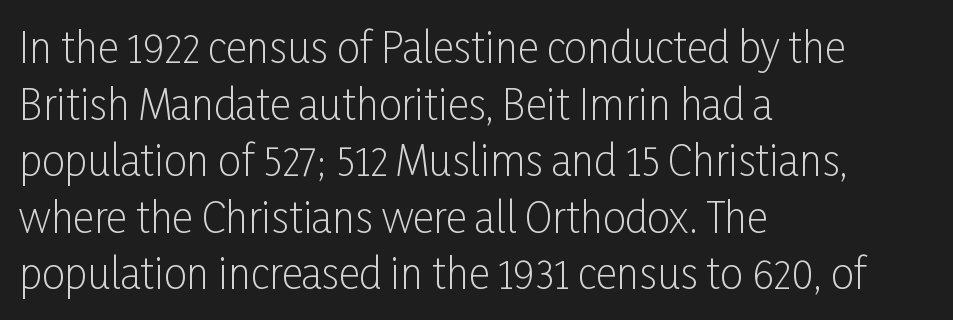
The foot of each line stays bare and open. The setting favours the left margin, as ordinary paragraphs usually do. Think of a printed novel: that variable character pitch is what you see here. This is roman type, the default non-slanted kind.
